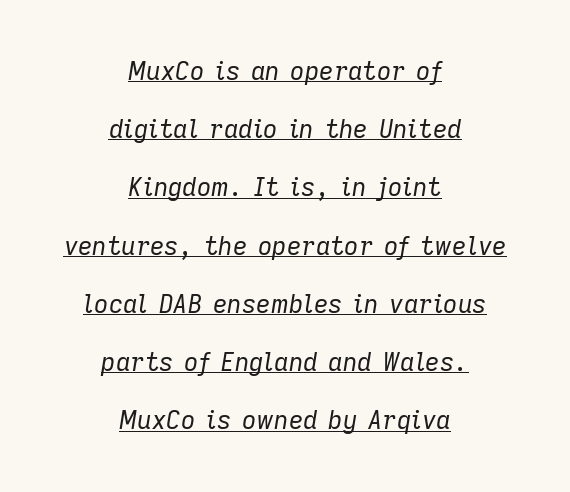
Counters stay open thanks to moderate or lighter strokes. Is there much room between lines? Yes — plenty of vertical air separates them. Caption: lettering with a line underneath. Words appear dense and cohesive because spacing is normal.
